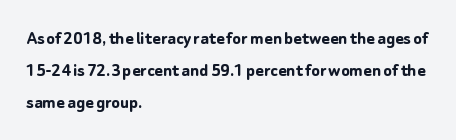
Upright lettering throughout. The foot of each line stays bare and open. Line spacing here is normal. The letters sit at their default tracking, neither squeezed nor spread. The setting favours the left margin, as ordinary paragraphs usually do. These words are printed bold, with thick strokes throughout.
